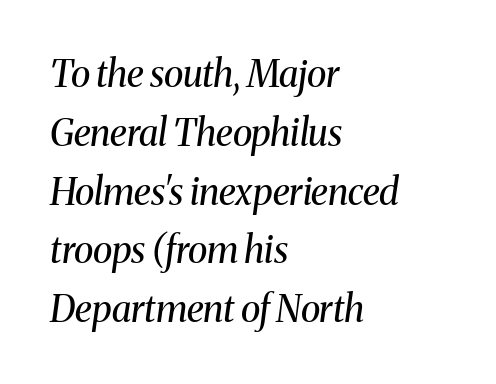
{"serif": "yes", "italic": "yes", "lean": "right", "slant_degrees": 8, "bold": "no", "weight": "regular", "width": "normal", "stroke_contrast": "medium", "x_height": "medium", "monospaced": "no", "underline": "no", "align": "left", "line_spacing": "normal", "line_spacing_ratio": 1.59, "letter_spacing": "normal", "letter_spacing_em": 0.0, "glyph_px": 37}
